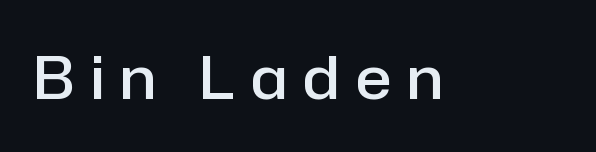
The image shows 60 px semibold sans-serif type, upright; set unusually wide letter spacing (+0.27 em), not underlined; low stroke contrast and a medium x-height.
